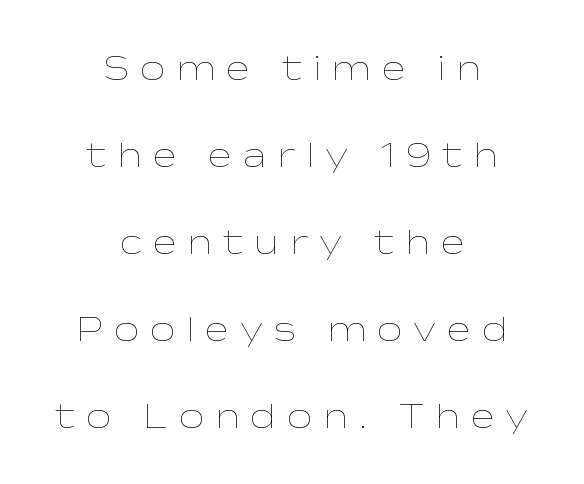
Q: Is the text bold? A: No.
Q: Is the text italic (slanted)? A: No, it is upright.
Q: Is the text underlined? A: No.
Q: How is the paragraph aligned? A: Centered.
Q: Is the spacing between letters normal or unusually wide? A: Unusually wide.
Q: Is the spacing between lines tight, normal or loose? A: Loose.
Q: Width (condensed, normal, or wide)? A: Wide.
Q: Stroke contrast? A: Low.
Q: x-height? A: Medium.
Q: Monospaced? A: No.
